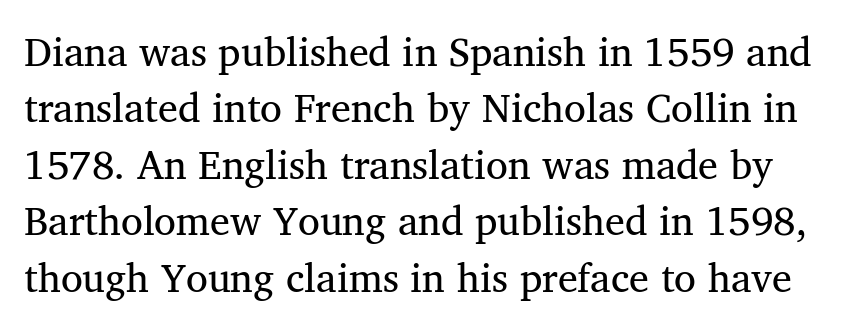
Q: Is the text bold? A: No.
Q: Is the text italic (slanted)? A: No, it is upright.
Q: Is the typeface a serif or a sans-serif typeface? A: Serif.
Q: Is the text underlined? A: No.
Q: Is the spacing between letters normal or unusually wide? A: Normal.
Q: Is the spacing between lines tight, normal or loose? A: Normal.
Q: Width (condensed, normal, or wide)? A: Normal.
Q: Stroke contrast? A: Medium.
Q: x-height? A: Medium.
Q: Monospaced? A: No.
